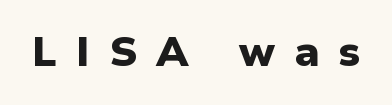
{"serif": "no", "italic": "no", "bold": "yes", "weight": "heavy", "width": "normal", "stroke_contrast": "low", "x_height": "medium", "monospaced": "no", "underline": "no", "letter_spacing": "wide", "letter_spacing_em": 0.46, "glyph_px": 41}
